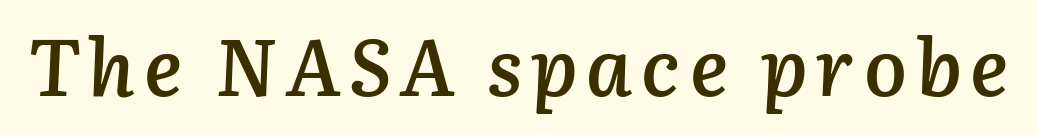
{"italic": "yes", "lean": "right", "slant_degrees": 3, "bold": "semi", "weight": "semibold", "width": "normal", "stroke_contrast": "low", "x_height": "medium", "monospaced": "no", "underline": "no", "glyph_px": 80}
